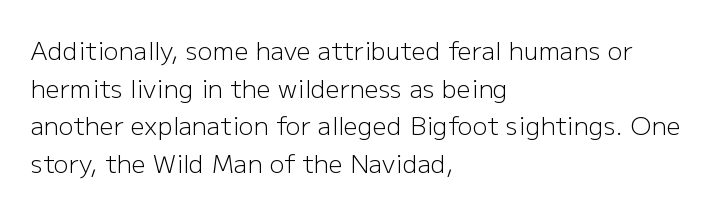
The face used here is rendered with its standard letterfit. Just letters on the line, the space beneath them empty. Caption: face not bold, strokes unweighted. Line spacing here is normal.
